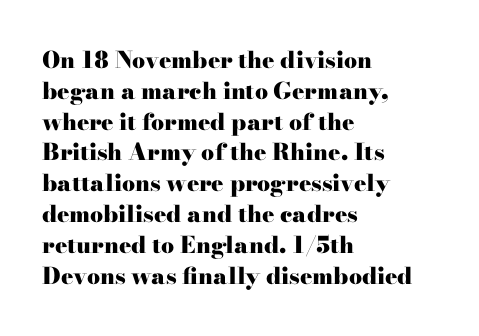
The image shows 23 px bold type, upright; set left-aligned, normal line spacing (1.34x), normal letter spacing, not underlined.
